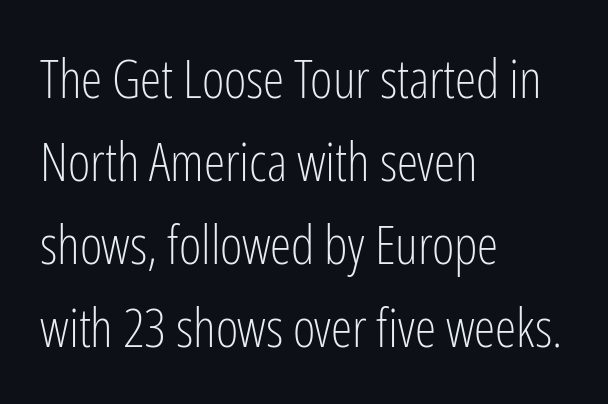
{"serif": "no", "italic": "no", "bold": "no", "weight": "light", "width": "condensed", "stroke_contrast": "low", "x_height": "medium", "monospaced": "no", "underline": "no", "align": "left", "line_spacing": "normal", "line_spacing_ratio": 1.54, "letter_spacing": "normal", "letter_spacing_em": 0.0, "glyph_px": 54}
